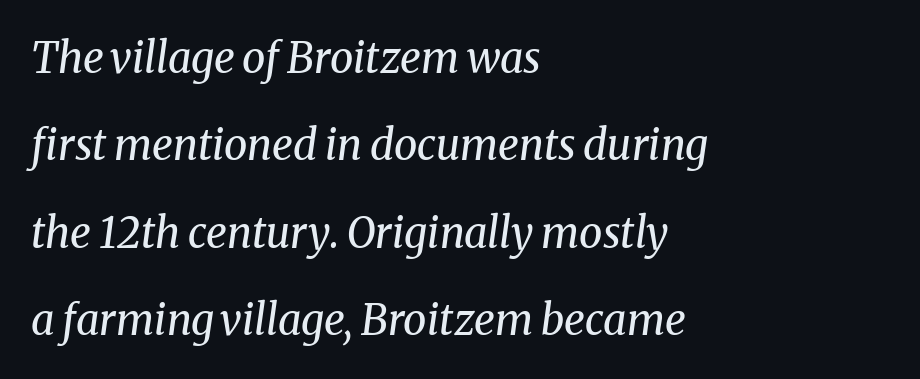
The image shows 42 px regular-weight serif type, italic (leaning right); set left-aligned, loose line spacing (2.08x), normal letter spacing, not underlined; medium stroke contrast and a medium x-height.
